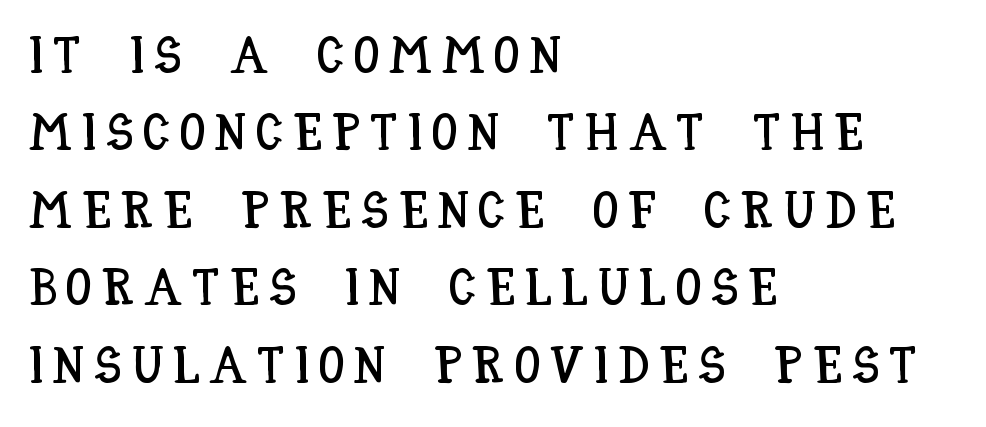
{"italic": "no", "width": "condensed", "stroke_contrast": "low", "x_height": "large", "monospaced": "no", "underline": "no", "align": "left", "line_spacing": "normal", "line_spacing_ratio": 1.49, "glyph_px": 52}
